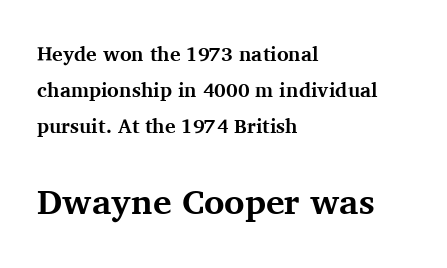
The image shows 35 px bold serif type, upright; set left-aligned, line spacing 1.79x, normal letter spacing, not underlined; the second (bottom) block is 1.75x larger; medium stroke contrast and a medium x-height.
